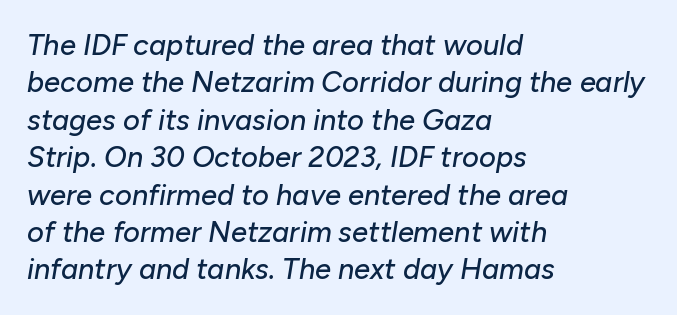
The lines in this sample share a left origin and differ only in where they stop. Quick note: italic. The lines sit at an ordinary, default distance from one another. There is no visible air inserted between adjacent glyphs. Unmarked baselines from the first word to the last. A typesetter would call this proportional, since set widths differ per character.
